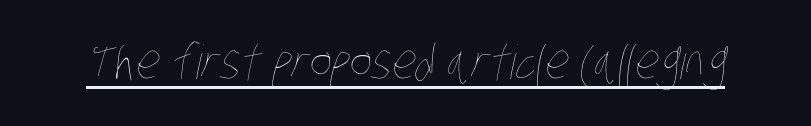
Q: Is the text bold? A: No.
Q: Is the text underlined? A: Yes.
Q: Is the spacing between letters normal or unusually wide? A: Normal.
Q: Width (condensed, normal, or wide)? A: Condensed.
Q: Stroke contrast? A: Low.
Q: x-height? A: Large.
Q: Monospaced? A: No.
